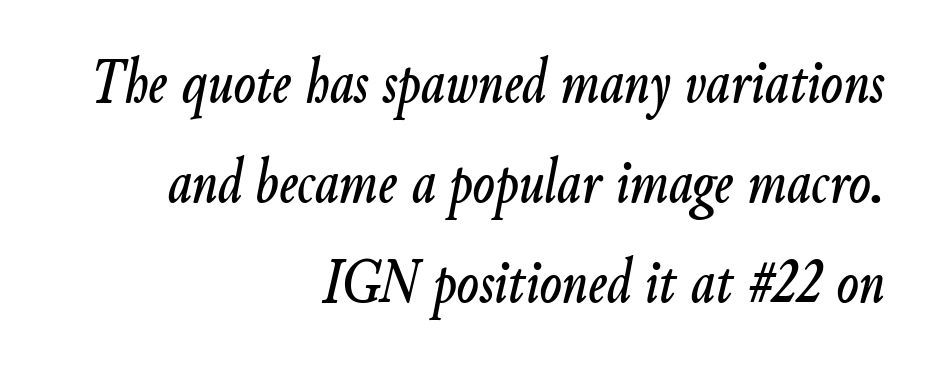
Q: Is the text italic (slanted)? A: Yes, it leans right by about 9 degrees.
Q: Is the text underlined? A: No.
Q: How is the paragraph aligned? A: Right-aligned.
Q: Is the spacing between letters normal or unusually wide? A: Normal.
Q: Is the spacing between lines tight, normal or loose? A: Normal.
Q: Width (condensed, normal, or wide)? A: Condensed.
Q: Stroke contrast? A: Low.
Q: x-height? A: Small.
Q: Monospaced? A: No.
